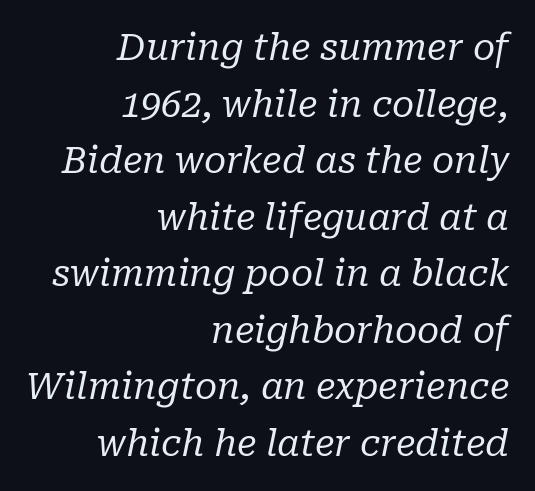
A typesetter would label this face a serif. Lines of text with bare space underneath. These lines are rendered in a variable-pitch font. There's an unmistakable incline to the writing here.
